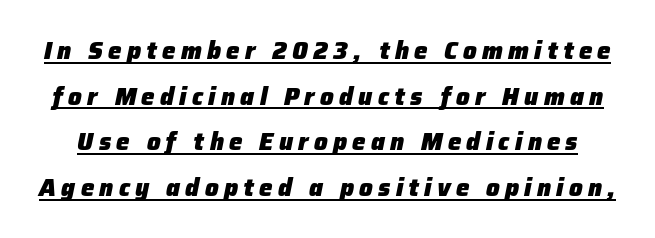
{"italic": "yes", "lean": "right", "slant_degrees": 12, "bold": "yes", "underline": "yes", "line_spacing": "loose", "line_spacing_ratio": 1.9, "letter_spacing": "wide", "letter_spacing_em": 0.22, "glyph_px": 24}
